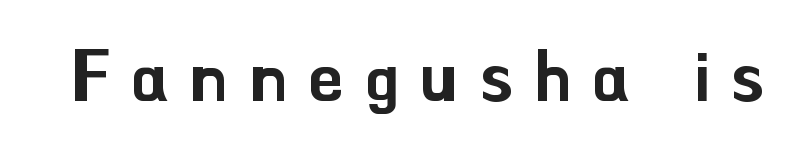
Q: Is the text italic (slanted)? A: No, it is upright.
Q: Is the typeface a serif or a sans-serif typeface? A: Sans-serif.
Q: Is the text underlined? A: No.
Q: Is the spacing between letters normal or unusually wide? A: Unusually wide.
Q: Width (condensed, normal, or wide)? A: Normal.
Q: Stroke contrast? A: Low.
Q: x-height? A: Small.
Q: Monospaced? A: No.
